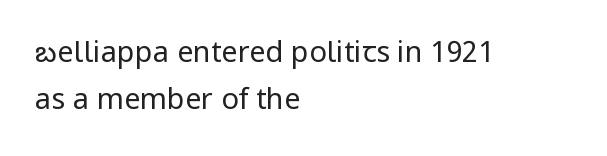
{"serif": "no", "italic": "no", "bold": "no", "weight": "regular", "width": "normal", "stroke_contrast": "low", "x_height": "medium", "monospaced": "no", "underline": "no", "align": "left", "line_spacing": "normal", "line_spacing_ratio": 1.61, "letter_spacing": "normal", "letter_spacing_em": 0.0, "glyph_px": 29}
